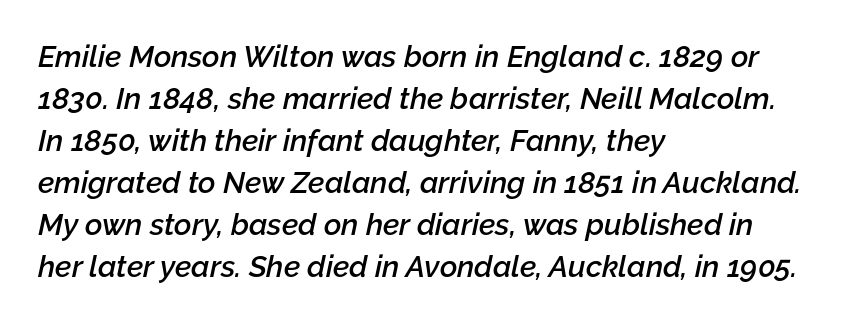
Q: Is the text bold? A: Semi-bold.
Q: Is the text italic (slanted)? A: Yes, it leans right by about 12 degrees.
Q: Is the text underlined? A: No.
Q: How is the paragraph aligned? A: Left-aligned.
Q: Is the spacing between letters normal or unusually wide? A: Normal.
Q: Is the spacing between lines tight, normal or loose? A: Normal.
Q: Width (condensed, normal, or wide)? A: Normal.
Q: Stroke contrast? A: Low.
Q: x-height? A: Medium.
Q: Monospaced? A: No.
